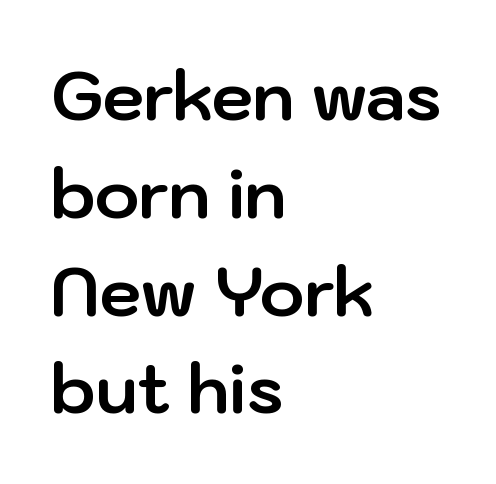
The image shows 67 px bold sans-serif type, upright; set left-aligned, normal line spacing (1.46x), normal letter spacing, not underlined; low stroke contrast and a medium x-height.
